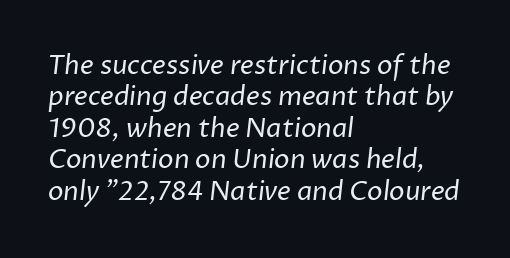
Q: Is the text bold? A: No.
Q: Is the text underlined? A: No.
Q: How is the paragraph aligned? A: Left-aligned.
Q: Is the spacing between letters normal or unusually wide? A: Normal.
